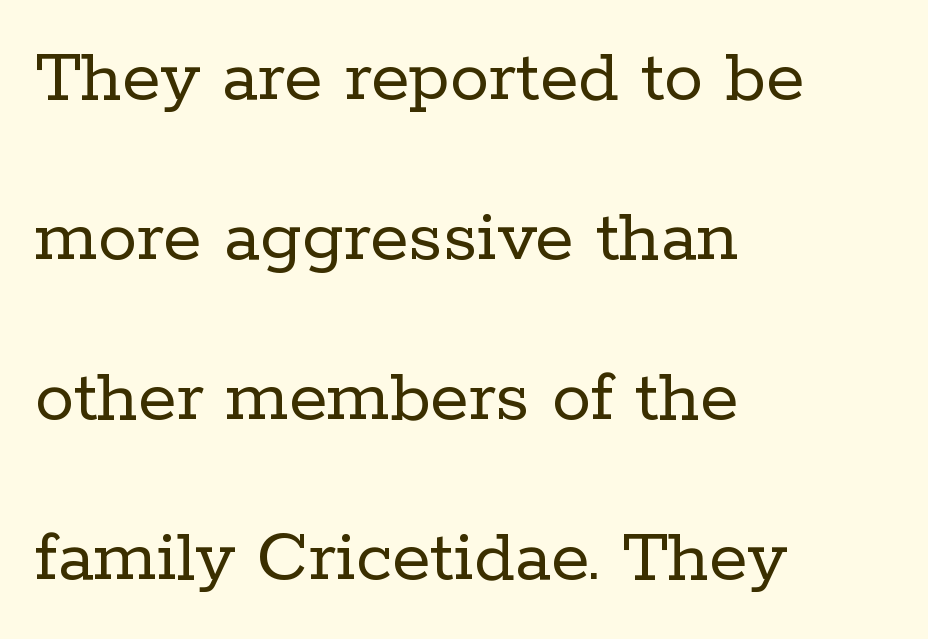
{"serif": "yes", "italic": "no", "bold": "no", "weight": "regular", "width": "normal", "stroke_contrast": "low", "x_height": "medium", "monospaced": "no", "underline": "no", "align": "left", "line_spacing": "loose", "line_spacing_ratio": 2.05, "letter_spacing": "normal", "letter_spacing_em": 0.0, "glyph_px": 78}
